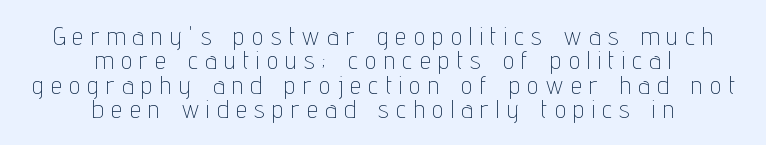
{"italic": "no", "bold": "no", "underline": "no", "align": "center", "line_spacing": "tight", "line_spacing_ratio": 0.98, "letter_spacing": "wide", "letter_spacing_em": 0.31, "glyph_px": 25}
